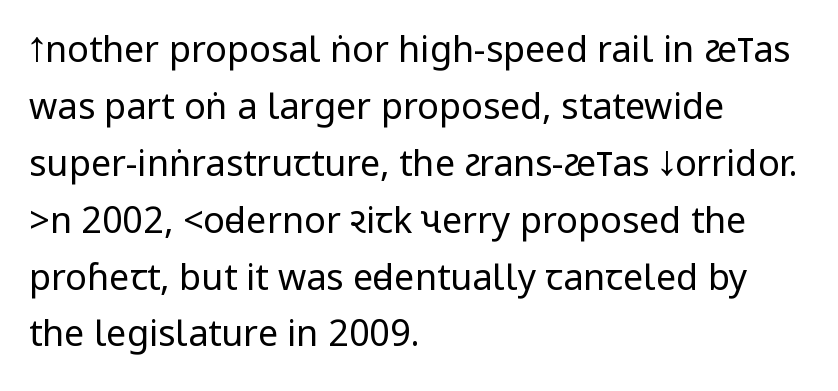
Q: Is the text bold? A: No.
Q: Is the text italic (slanted)? A: No, it is upright.
Q: Is the typeface a serif or a sans-serif typeface? A: Sans-serif.
Q: Is the text underlined? A: No.
Q: How is the paragraph aligned? A: Left-aligned.
Q: Is the spacing between letters normal or unusually wide? A: Normal.
Q: Is the spacing between lines tight, normal or loose? A: Normal.
Q: Width (condensed, normal, or wide)? A: Condensed.
Q: Stroke contrast? A: Low.
